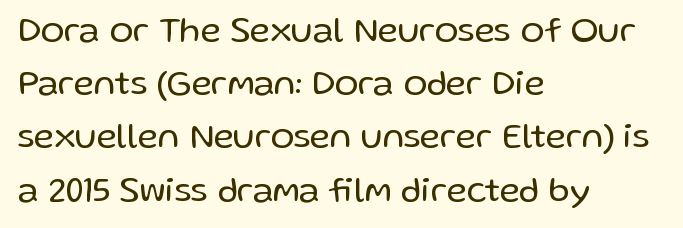
The image shows 35 px regular-weight sans-serif type, upright; set left-aligned, normal line spacing (1.52x), normal letter spacing, not underlined; low stroke contrast and a medium x-height.
